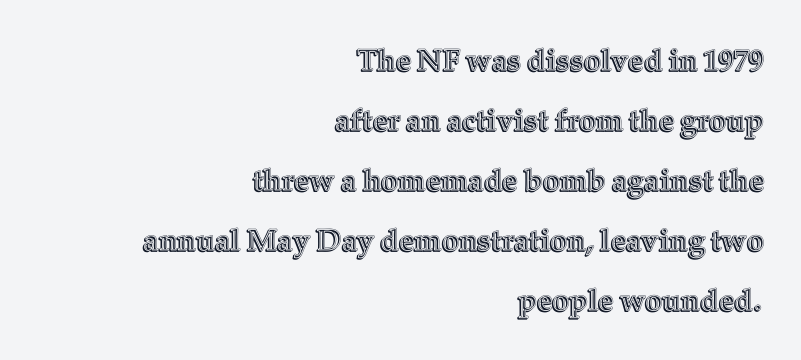
Widely set lines give the paragraph a tall, airy silhouette. Typeset ragged left — the right edge is the straight one. Students, note that the glyphs here touch the page at normal intervals. A clean baseline with only descenders dipping below it. Every character sits straight up, as roman type does.
